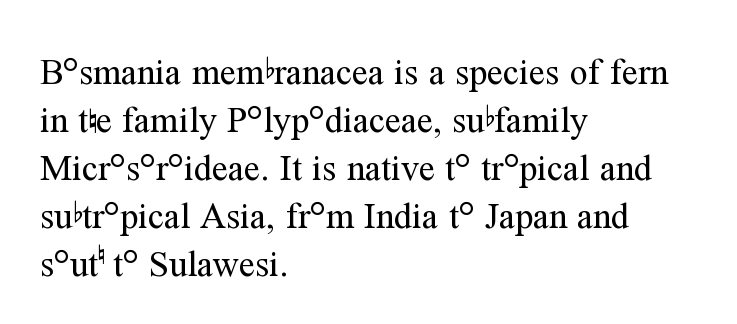
Any mark beneath the type? The region is blank. The line texture is even and compact thanks to regular tracking. Type style note: has serifs. You could not count columns in this text — the font is proportionally spaced. What's the leading like? Ordinary, nothing unusual.
